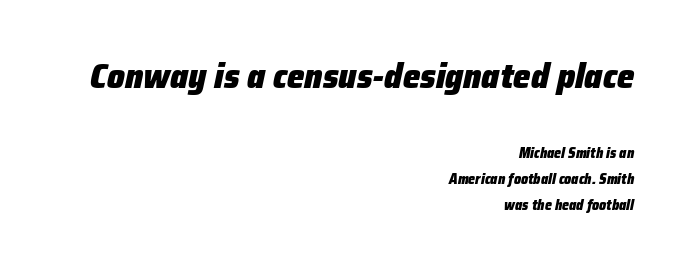
{"italic": "yes", "lean": "right", "slant_degrees": 12, "bold": "yes", "weight": "heavy", "width": "normal", "stroke_contrast": "low", "x_height": "medium", "monospaced": "no", "underline": "no", "align": "right", "line_spacing_ratio": 1.88, "letter_spacing": "normal", "letter_spacing_em": 0.0, "larger_block": "first", "size_ratio": 2.5, "glyph_px": 35}
